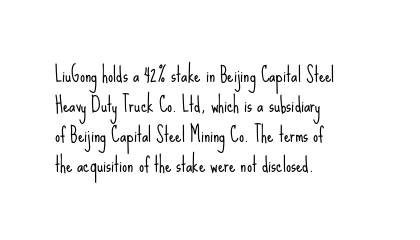
{"italic": "no", "bold": "no", "underline": "no", "align": "left", "line_spacing": "normal", "line_spacing_ratio": 1.5, "letter_spacing": "normal", "letter_spacing_em": 0.0, "glyph_px": 20}
